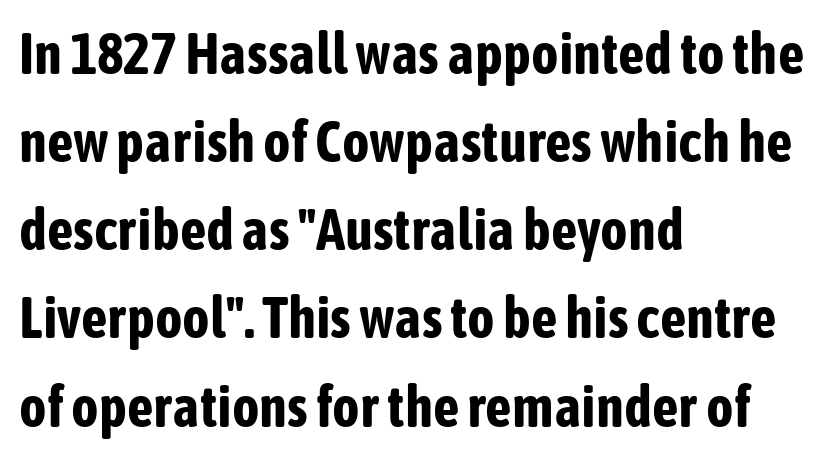
Q: Is the text bold? A: Yes.
Q: Is the text italic (slanted)? A: No, it is upright.
Q: Is the typeface a serif or a sans-serif typeface? A: Sans-serif.
Q: Is the text underlined? A: No.
Q: How is the paragraph aligned? A: Left-aligned.
Q: Is the spacing between letters normal or unusually wide? A: Normal.
Q: Is the spacing between lines tight, normal or loose? A: Normal.
Q: Width (condensed, normal, or wide)? A: Condensed.
Q: Stroke contrast? A: Low.
Q: x-height? A: Medium.
Q: Monospaced? A: No.
